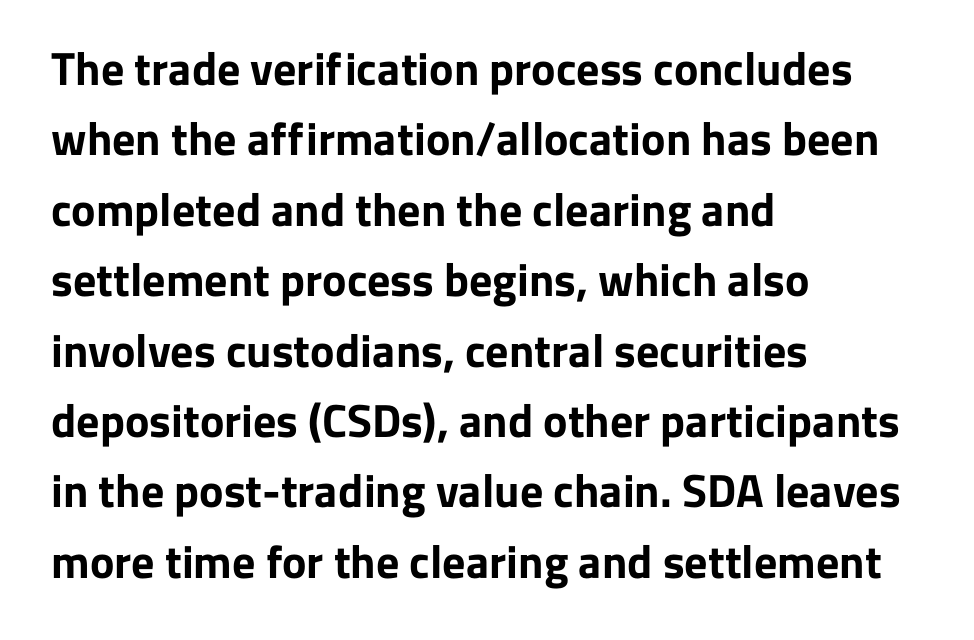
The image shows 46 px bold sans-serif type, upright; set left-aligned, normal line spacing (1.53x), normal letter spacing, not underlined; low stroke contrast and a medium x-height.
